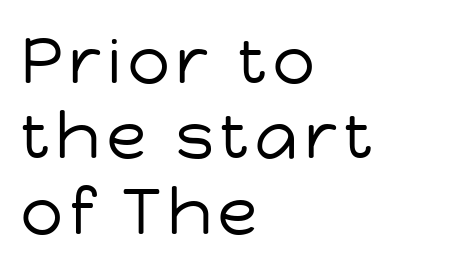
{"serif": "no", "italic": "no", "bold": "no", "weight": "regular", "width": "normal", "stroke_contrast": "low", "x_height": "medium", "monospaced": "no", "underline": "no", "align": "left", "line_spacing_ratio": 1.16, "glyph_px": 65}
